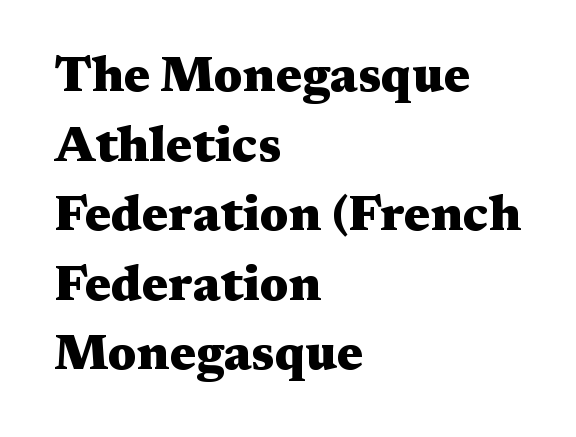
{"serif": "yes", "italic": "no", "bold": "yes", "weight": "heavy", "width": "wide", "stroke_contrast": "medium", "x_height": "medium", "monospaced": "no", "underline": "no", "align": "left", "line_spacing": "normal", "line_spacing_ratio": 1.42, "letter_spacing": "normal", "letter_spacing_em": 0.0, "glyph_px": 49}
